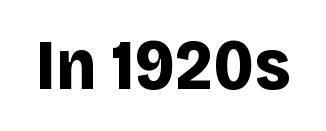
The image shows 71 px bold sans-serif type, upright; set normal letter spacing, not underlined; low stroke contrast and a large x-height.
